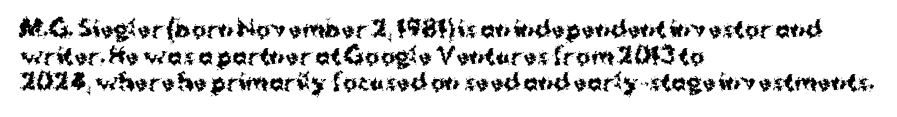
Which margin do the lines hug? The left one — the right edge is uneven. Weight check: bold — yes, fully. Tracking here is standard; glyphs follow each other at the usual distance. Unlike italic type, these characters show no tilt at all. Just letters on the line, the space beneath them empty.
